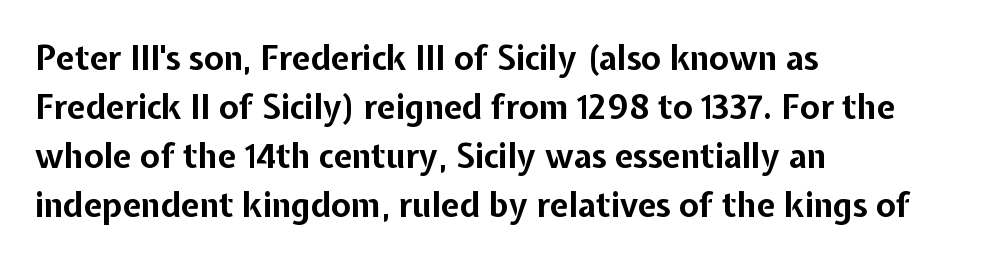
Just letters on the line, the space beneath them empty. Font category for this specimen: sans-serif. Proportional: the letters do not fall into vertical columns. Does extra space separate the letters? No, they use regular spacing. How would I describe the line gaps? Plain and ordinary.
